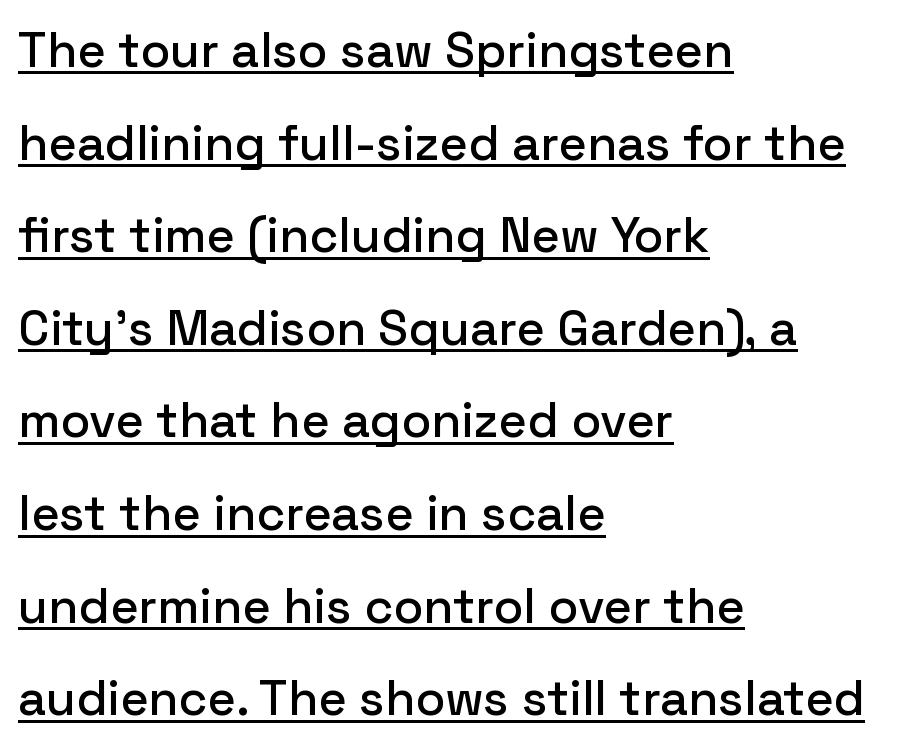
The image shows 49 px sans-serif type, upright; set left-aligned, line spacing 1.89x, normal letter spacing, underlined; low stroke contrast and a medium x-height.
